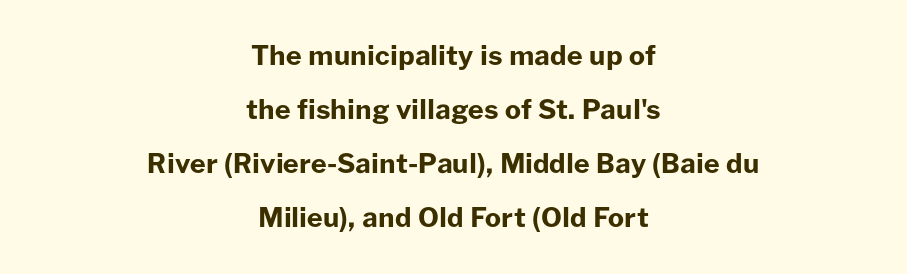
{"italic": "no", "bold": "yes", "underline": "no", "align": "center", "line_spacing": "loose", "line_spacing_ratio": 2.0, "letter_spacing": "normal", "letter_spacing_em": 0.0, "glyph_px": 27}
